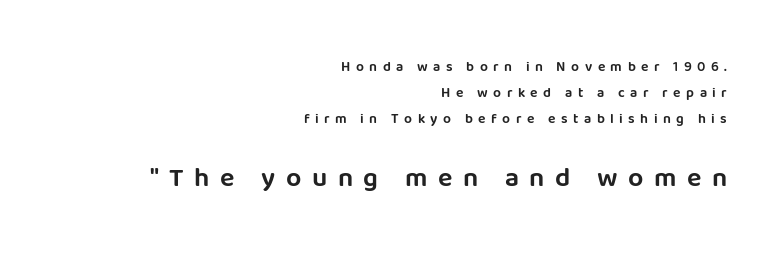
{"italic": "no", "underline": "no", "align": "right", "line_spacing_ratio": 1.86, "letter_spacing": "wide", "letter_spacing_em": 0.39, "larger_block": "second", "size_ratio": 1.93, "glyph_px": 27}
